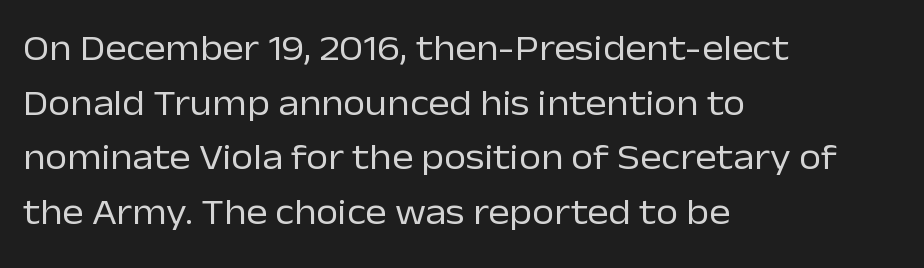
These lines were composed using upright roman letters. The lines are quadded left. Letterform terminals end flat and unadorned throughout the passage. The face used here is proportionally spaced, like ordinary book or web type. Each row of text sits above clean, open space. Heft: none added — not bold.
